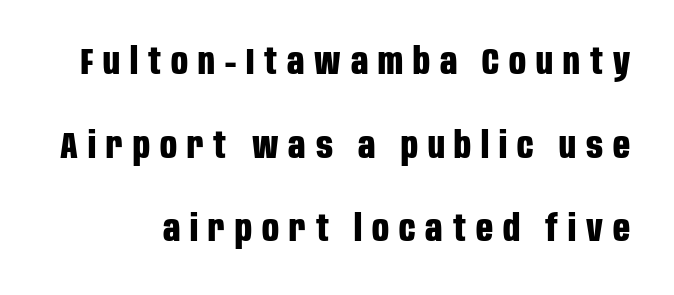
{"serif": "no", "italic": "no", "bold": "yes", "weight": "bold", "width": "condensed", "stroke_contrast": "low", "x_height": "large", "monospaced": "no", "underline": "no", "line_spacing": "loose", "line_spacing_ratio": 2.26, "letter_spacing": "wide", "letter_spacing_em": 0.27, "glyph_px": 37}
